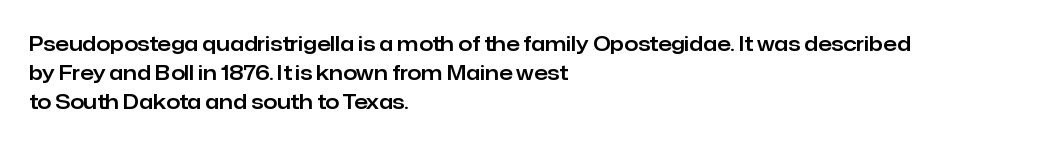
{"italic": "no", "underline": "no", "align": "left", "line_spacing": "normal", "line_spacing_ratio": 1.46, "letter_spacing": "normal", "letter_spacing_em": 0.0, "glyph_px": 20}
